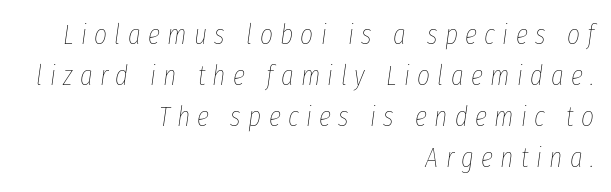
The image shows 28 px thin, condensed type, italic (leaning right); set right-aligned, normal line spacing (1.46x), unusually wide letter spacing (+0.26 em), not underlined; low stroke contrast and a medium x-height.
